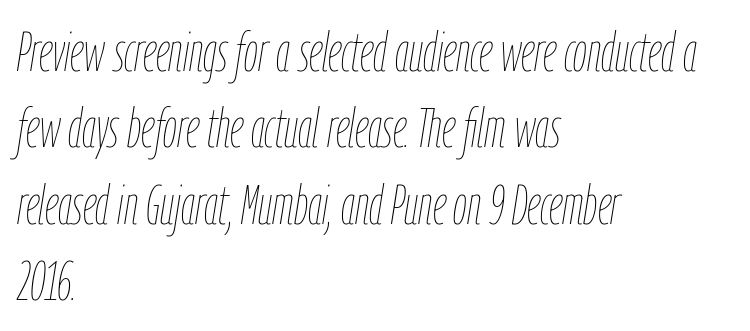
The image shows 55 px thin, condensed type, italic (leaning right); set left-aligned, normal line spacing (1.39x), normal letter spacing, not underlined; low stroke contrast and a medium x-height.
